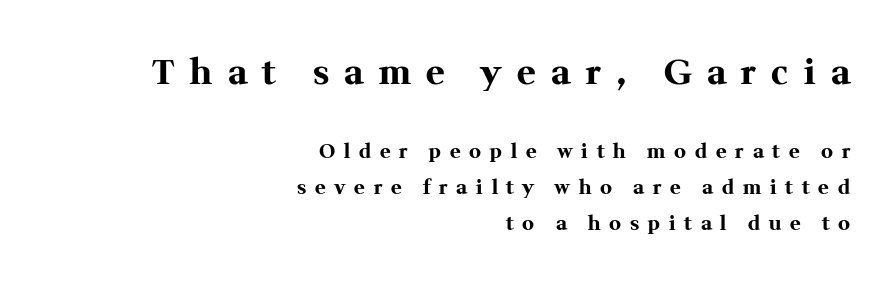
The image shows 35 px bold serif type, upright; set right-aligned, line spacing 1.82x, unusually wide letter spacing (+0.44 em), not underlined; the first (top) block is 1.75x larger; medium stroke contrast and a medium x-height.
